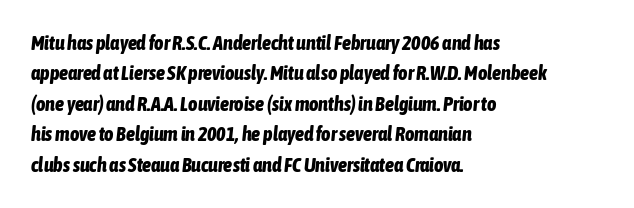
{"italic": "yes", "lean": "right", "slant_degrees": 6, "bold": "yes", "underline": "no", "align": "left", "line_spacing": "normal", "line_spacing_ratio": 1.52, "letter_spacing": "normal", "letter_spacing_em": 0.0, "glyph_px": 20}
